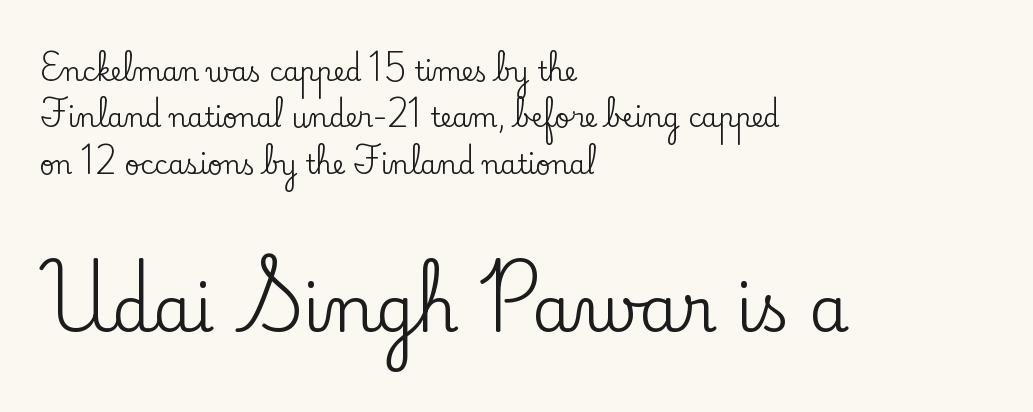
The zone under the glyphs is completely vacant. Spacing verdict: proportional, widths tailored to each character. These lines are composed in type with serifs. Honestly, the letter spacing is just normal — you wouldn't notice it. Size hierarchy here favors the trailing block over the leading one. Upright lettering throughout.
